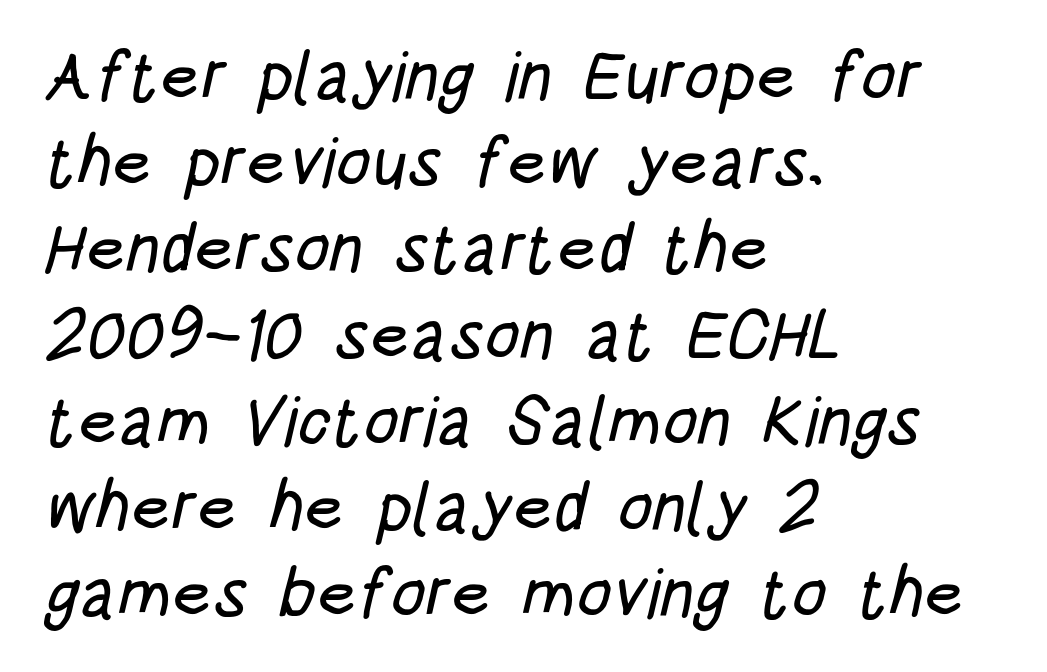
The image shows 69 px condensed sans-serif type; set left-aligned, normal line spacing (1.25x), normal letter spacing, not underlined; low stroke contrast and a large x-height.
